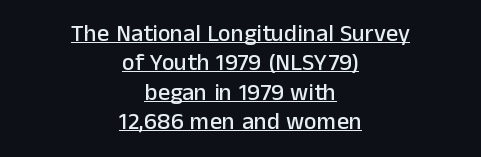
In CSS terms this would be text-align: center. In designer terms, the underline attribute is active on this setting. Each word holds together tightly as a unit, with standard inter-letter gaps. Every character sits straight up, as roman type does.
